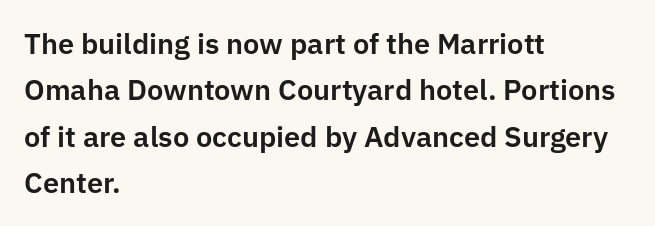
The passage shown is typed in a proportional face where columns would drift. Type style note: lacks serifs. Only glyphs here, with clear space below each row. A normal amount of white space separates one row of letters from the next.
